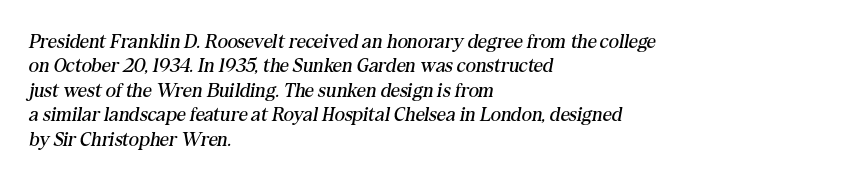
The image shows 20 px text type, italic (leaning right); set left-aligned, line spacing 1.22x, normal letter spacing, not underlined.
